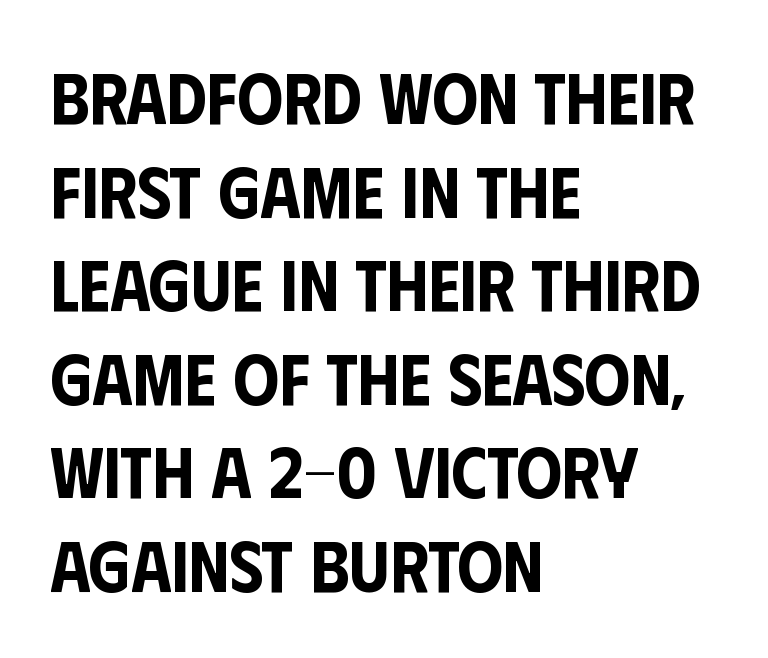
The image shows 72 px condensed sans-serif type, upright; set left-aligned, normal line spacing (1.3x), normal letter spacing, not underlined; low stroke contrast and a large x-height.
